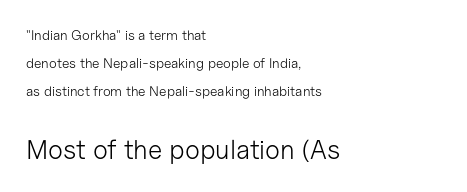
{"italic": "no", "bold": "no", "underline": "no", "align": "left", "line_spacing": "loose", "line_spacing_ratio": 2.0, "letter_spacing": "normal", "letter_spacing_em": 0.0, "larger_block": "second", "size_ratio": 1.93, "glyph_px": 27}
